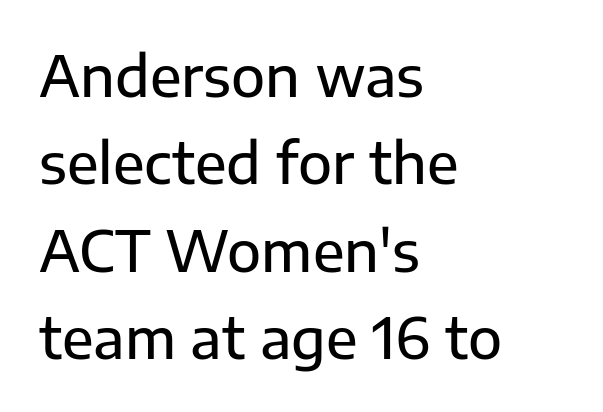
Q: Is the text italic (slanted)? A: No, it is upright.
Q: Is the typeface a serif or a sans-serif typeface? A: Sans-serif.
Q: Is the text underlined? A: No.
Q: How is the paragraph aligned? A: Left-aligned.
Q: Is the spacing between letters normal or unusually wide? A: Normal.
Q: Is the spacing between lines tight, normal or loose? A: Normal.
Q: Width (condensed, normal, or wide)? A: Normal.
Q: Stroke contrast? A: Low.
Q: x-height? A: Medium.
Q: Monospaced? A: No.
